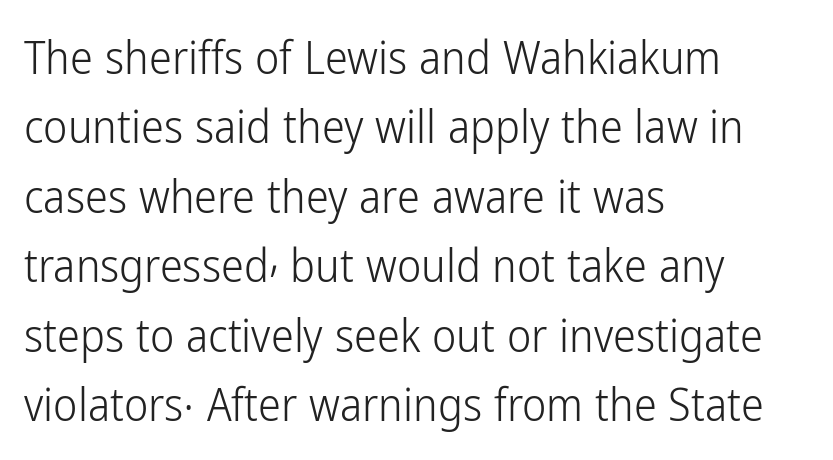
Q: Is the text bold? A: No.
Q: Is the text italic (slanted)? A: No, it is upright.
Q: Is the typeface a serif or a sans-serif typeface? A: Sans-serif.
Q: Is the text underlined? A: No.
Q: How is the paragraph aligned? A: Left-aligned.
Q: Is the spacing between letters normal or unusually wide? A: Normal.
Q: Is the spacing between lines tight, normal or loose? A: Normal.
Q: Width (condensed, normal, or wide)? A: Condensed.
Q: Stroke contrast? A: Low.
Q: x-height? A: Medium.
Q: Monospaced? A: No.
